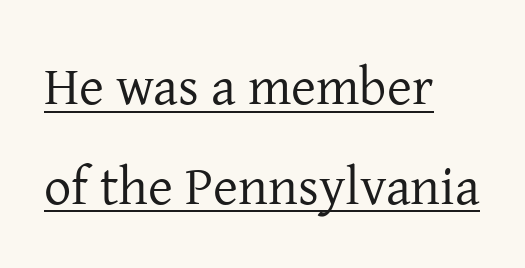
The image shows 54 px regular-weight serif type, upright; set left-aligned, line spacing 1.85x, normal letter spacing, underlined; low stroke contrast and a medium x-height.
